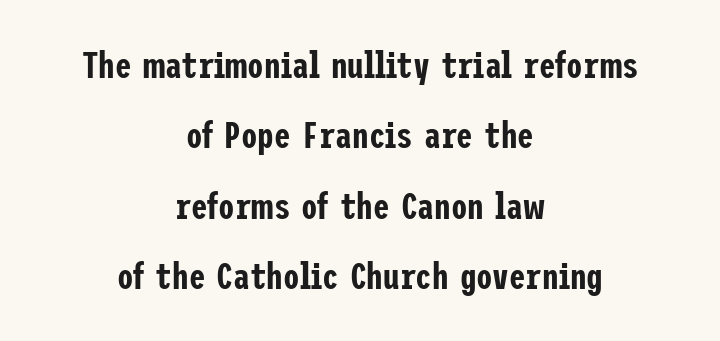
Look at the tracking — it's just the regular setting, nothing added. Any mark beneath the type? The region is blank. What's the leading like? Stretched, with rows far apart. Teacher's note: observe the equal gaps on both sides — that is centered alignment. Designer's note — italics off, roman on. The type family on display is of the sans-serif kind.
